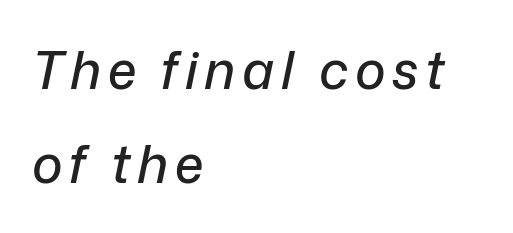
Q: Is the text italic (slanted)? A: Yes, it leans right by about 12 degrees.
Q: Is the text underlined? A: No.
Q: How is the paragraph aligned? A: Left-aligned.
Q: Width (condensed, normal, or wide)? A: Normal.
Q: Stroke contrast? A: Low.
Q: x-height? A: Medium.
Q: Monospaced? A: No.
